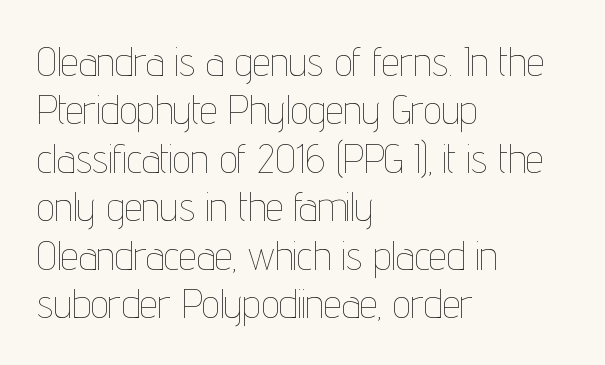
Q: Is the text bold? A: No.
Q: Is the text italic (slanted)? A: No, it is upright.
Q: Is the text underlined? A: No.
Q: How is the paragraph aligned? A: Left-aligned.
Q: Is the spacing between letters normal or unusually wide? A: Normal.
Q: Width (condensed, normal, or wide)? A: Condensed.
Q: Stroke contrast? A: Low.
Q: x-height? A: Medium.
Q: Monospaced? A: No.
